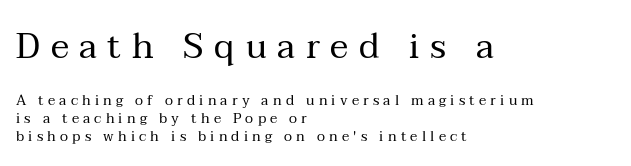
Q: Is the text bold? A: No.
Q: Is the text italic (slanted)? A: No, it is upright.
Q: Is the typeface a serif or a sans-serif typeface? A: Serif.
Q: Is the text underlined? A: No.
Q: How is the paragraph aligned? A: Left-aligned.
Q: Is the spacing between letters normal or unusually wide? A: Unusually wide.
Q: Is the spacing between lines tight, normal or loose? A: Normal.
Q: Which block of text is set in a larger size, the first (top) or the second (bottom)? A: The first (top) one.
Q: Width (condensed, normal, or wide)? A: Normal.
Q: Stroke contrast? A: Medium.
Q: x-height? A: Medium.
Q: Monospaced? A: No.
